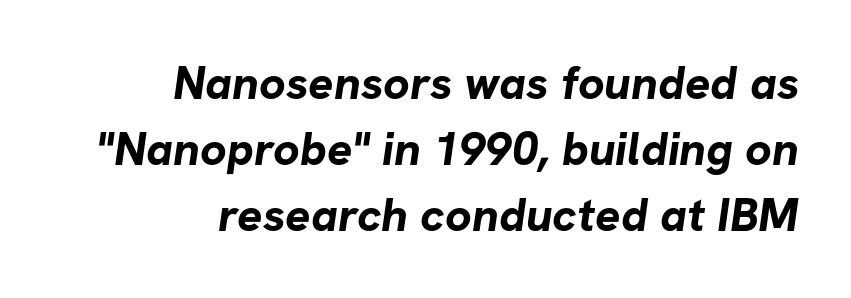
The image shows 47 px bold sans-serif type; set right-aligned, normal line spacing (1.4x), normal letter spacing, not underlined; low stroke contrast and a medium x-height.
